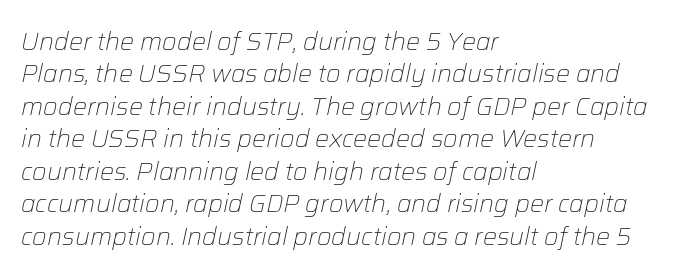
The passage is arranged the way most books set body copy — flush left. Slant detected: the letters are inclined. Decoration check: the copy has no underline. Students, observe: this is what conventionally led text looks like. Inter-character spacing is left at the font's built-in metrics. The passage shown is not bold in any degree.
